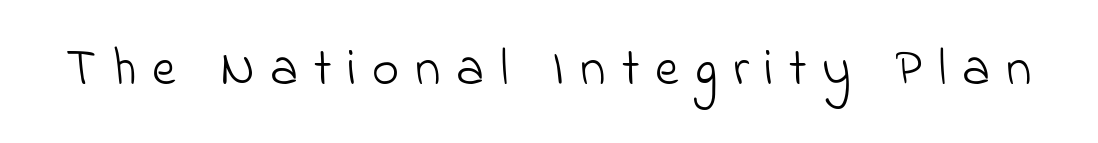
{"serif": "no", "bold": "no", "weight": "light", "width": "normal", "stroke_contrast": "low", "x_height": "small", "monospaced": "no", "underline": "no", "letter_spacing": "wide", "letter_spacing_em": 0.3, "glyph_px": 52}
